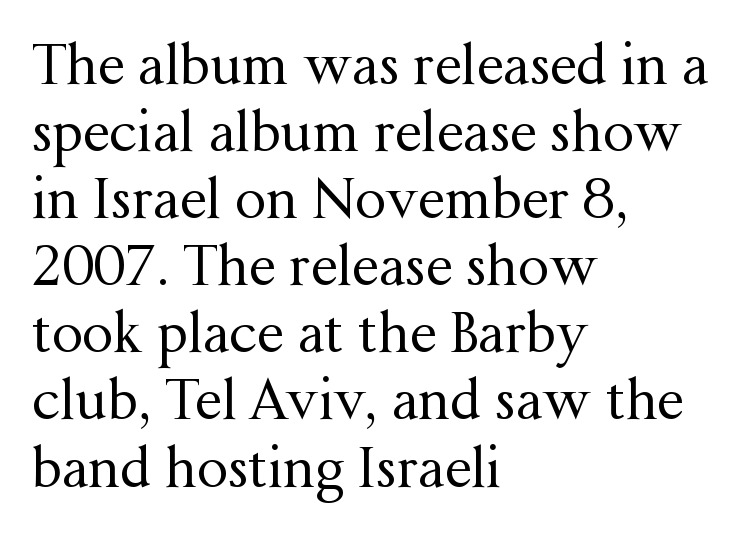
Classification — serif. Upright lettering throughout. Look at the tracking — it's just the regular setting, nothing added. A bare baseline throughout the passage.
